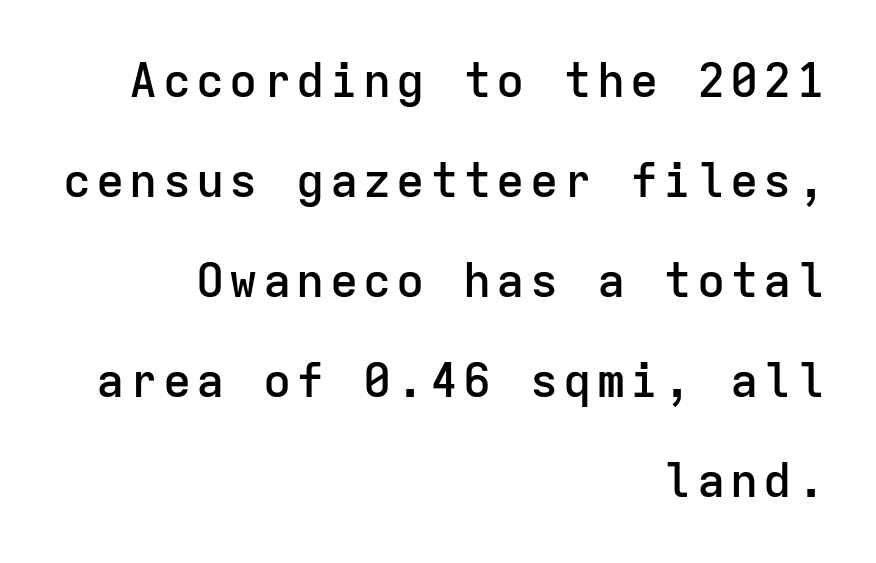
This is roman type, the default non-slanted kind. Whoever set this chose breathing room over compactness in the vertical rhythm. The strokes are fattened partway — semibold, not bold. Check where the strokes stop: nothing finishes them off — pure sans. Short and long lines alike share a common ending point at right.
